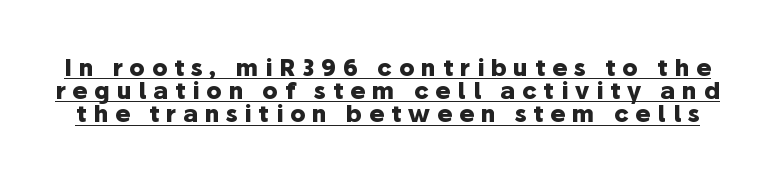
These lines were composed using upright roman letters. Does extra space separate the letters? Yes, quite a lot of it. Pretty heavy lettering here — definitely bold. Compared with undecorated copy, this sample adds a rule below the words.
